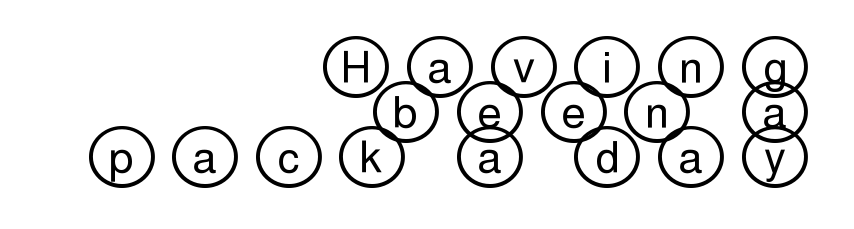
The image shows 43 px wide type, upright; set right-aligned, tight line spacing (1.05x), unusually wide letter spacing (+0.4 em), not underlined; a large x-height.
